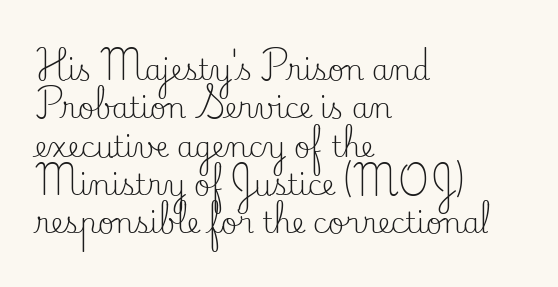
The vertical gap from one line to the next is medium. The letters stand straight up with perfectly vertical stems. Heft: none added — not bold. Looks like regular typesetting: each glyph gets only the width it needs. These lines stack with their left ends in a neat column.
